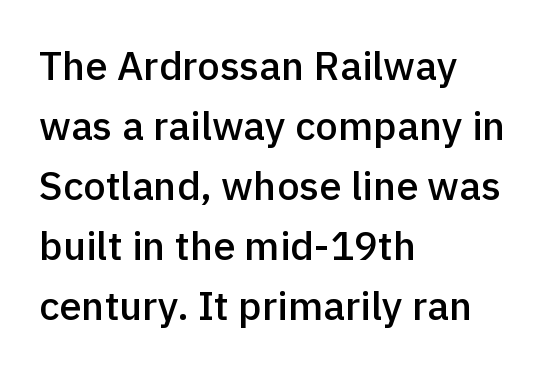
Q: Is the text bold? A: Semi-bold.
Q: Is the text italic (slanted)? A: No, it is upright.
Q: Is the typeface a serif or a sans-serif typeface? A: Sans-serif.
Q: Is the text underlined? A: No.
Q: How is the paragraph aligned? A: Left-aligned.
Q: Is the spacing between letters normal or unusually wide? A: Normal.
Q: Is the spacing between lines tight, normal or loose? A: Normal.
Q: Width (condensed, normal, or wide)? A: Normal.
Q: x-height? A: Medium.
Q: Monospaced? A: No.
